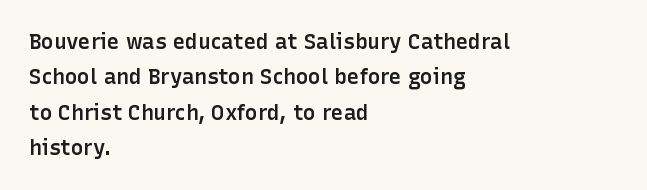
This sample is left-justified, so line endings fall wherever the words run out. Weight check: semibold — heavier than regular, not quite bold. Standard letterfit; no display-style spreading of the glyphs. Notice how the stems are strictly vertical — no italics here.
